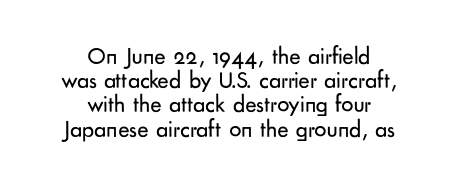
The image shows 24 px text type, upright; set centered, tight line spacing (1.01x), normal letter spacing, not underlined.
